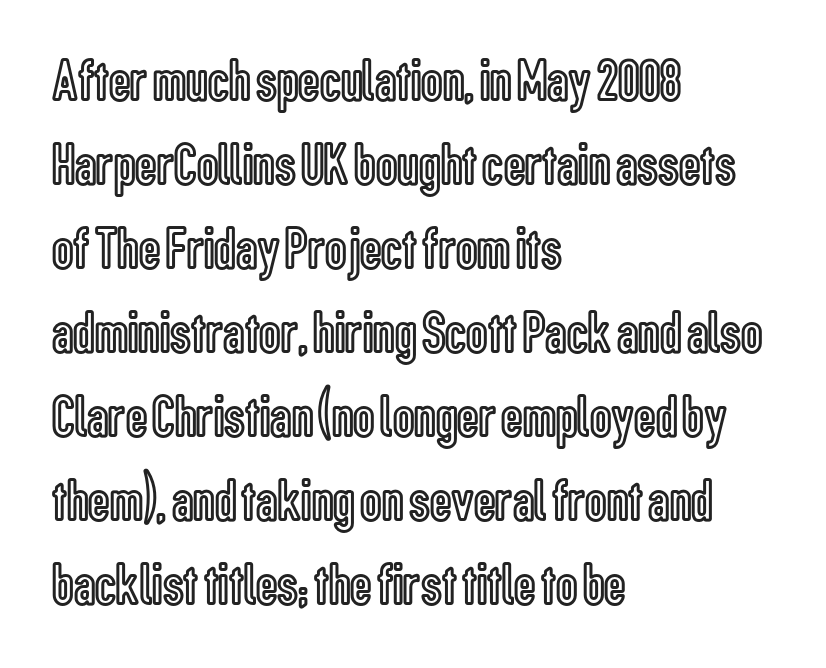
Q: Is the text italic (slanted)? A: No, it is upright.
Q: Is the text underlined? A: No.
Q: How is the paragraph aligned? A: Left-aligned.
Q: Is the spacing between letters normal or unusually wide? A: Normal.
Q: Is the spacing between lines tight, normal or loose? A: Normal.
Q: Width (condensed, normal, or wide)? A: Condensed.
Q: x-height? A: Medium.
Q: Monospaced? A: No.
